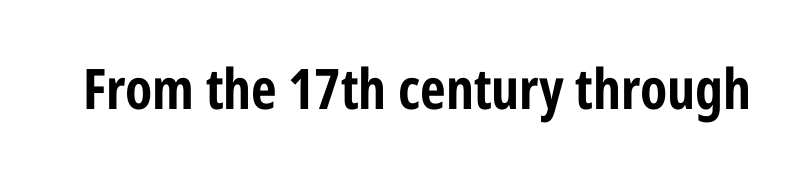
{"serif": "no", "italic": "no", "bold": "yes", "weight": "bold", "width": "condensed", "stroke_contrast": "low", "x_height": "medium", "monospaced": "no", "underline": "no", "letter_spacing": "normal", "letter_spacing_em": 0.0, "glyph_px": 56}
